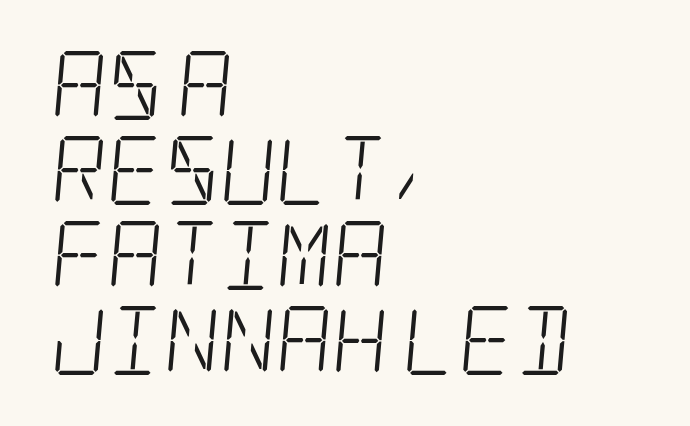
Lines of text with bare space underneath. Every row of glyphs begins at an identical x-position on the left. Short note: letters normally spaced. Unbolded letterforms with no extra heft. The face used here is seriffed, in the tradition of book romans.
